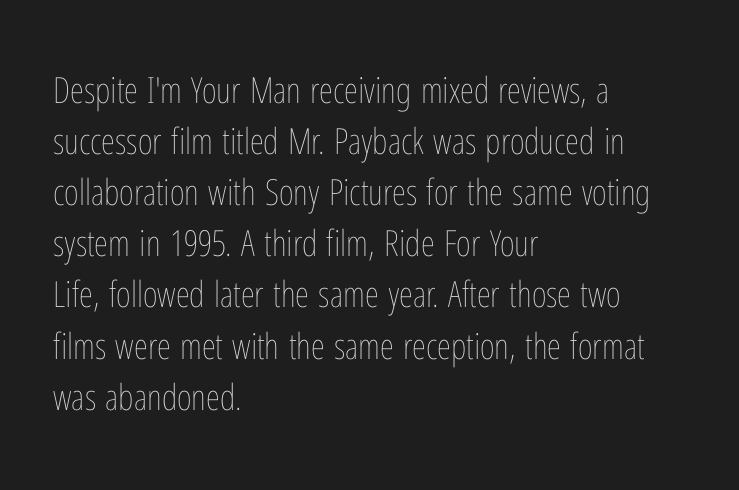
This rendering features lettering with no underline. Here the designer chose a conventional face with non-uniform glyph widths. The face used here is rendered with its standard letterfit. In terms of leading, this rendering sits right in the middle. No letter is thick-stroked: the sample isn't bold.
